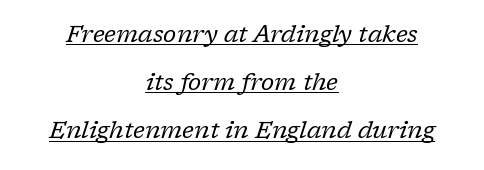
The image shows 24 px text type, italic (leaning right); set centered, loose line spacing (2.01x), normal letter spacing, underlined.
